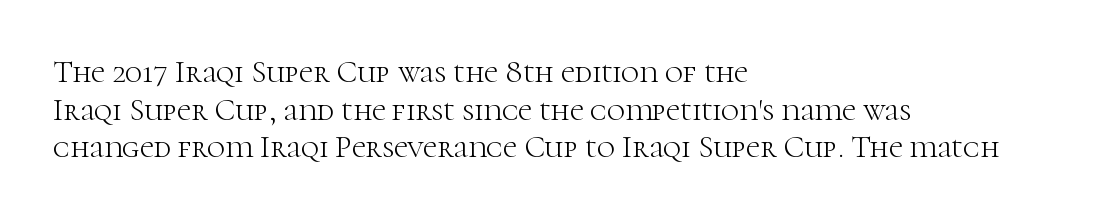
{"serif": "yes", "italic": "no", "bold": "no", "weight": "light", "width": "normal", "stroke_contrast": "high", "x_height": "medium", "monospaced": "no", "underline": "no", "align": "left", "line_spacing_ratio": 1.21, "letter_spacing": "normal", "letter_spacing_em": 0.0, "glyph_px": 31}
